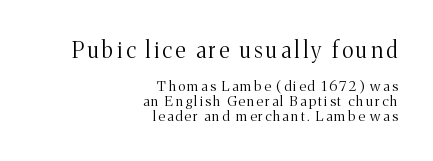
Q: Is the text bold? A: No.
Q: Is the text italic (slanted)? A: No, it is upright.
Q: Is the text underlined? A: No.
Q: How is the paragraph aligned? A: Right-aligned.
Q: Is the spacing between lines tight, normal or loose? A: Tight.
Q: Which block of text is set in a larger size, the first (top) or the second (bottom)? A: The first (top) one.
